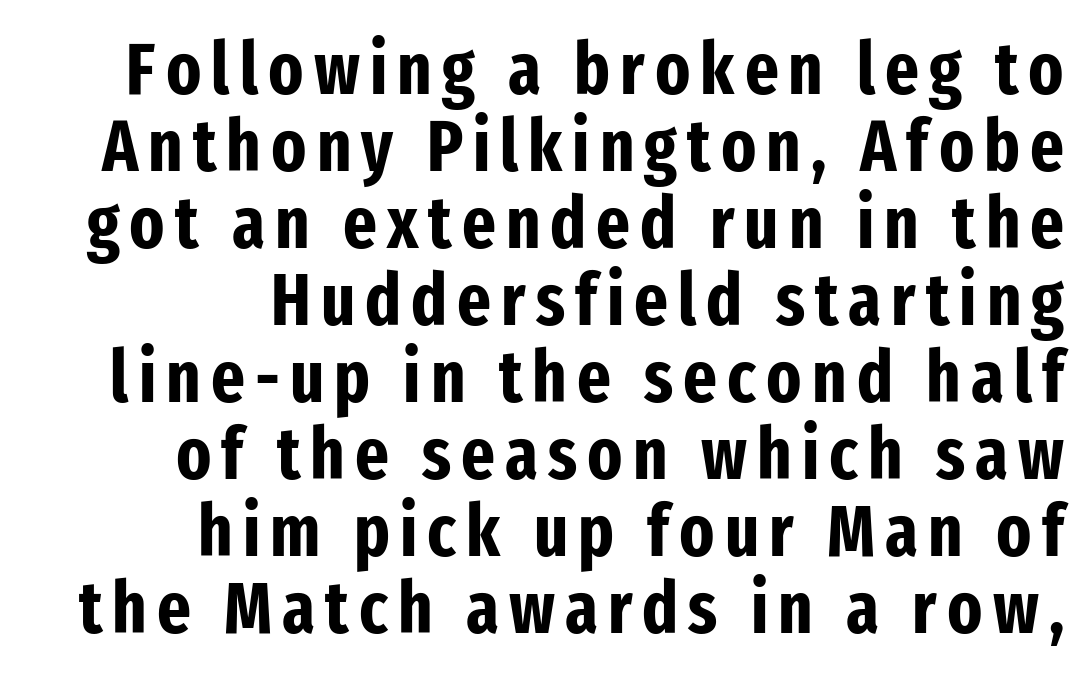
{"serif": "no", "italic": "no", "bold": "yes", "weight": "bold", "width": "condensed", "stroke_contrast": "low", "x_height": "medium", "monospaced": "no", "underline": "no", "align": "right", "line_spacing": "tight", "line_spacing_ratio": 1.07, "glyph_px": 72}
